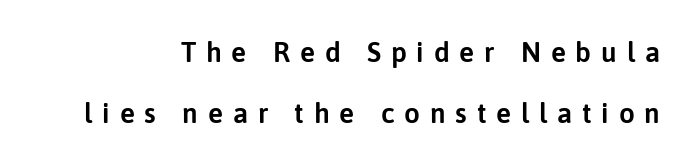
{"serif": "no", "italic": "no", "width": "normal", "stroke_contrast": "low", "x_height": "medium", "monospaced": "no", "underline": "no", "line_spacing": "loose", "line_spacing_ratio": 2.17, "letter_spacing": "wide", "letter_spacing_em": 0.35, "glyph_px": 28}
